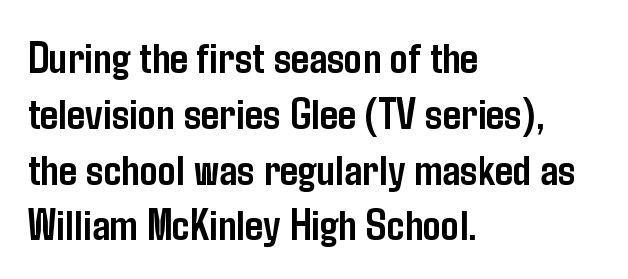
Q: Is the text bold? A: Yes.
Q: Is the text italic (slanted)? A: No, it is upright.
Q: Is the typeface a serif or a sans-serif typeface? A: Sans-serif.
Q: Is the text underlined? A: No.
Q: How is the paragraph aligned? A: Left-aligned.
Q: Is the spacing between letters normal or unusually wide? A: Normal.
Q: Width (condensed, normal, or wide)? A: Condensed.
Q: Stroke contrast? A: Low.
Q: x-height? A: Medium.
Q: Monospaced? A: No.
